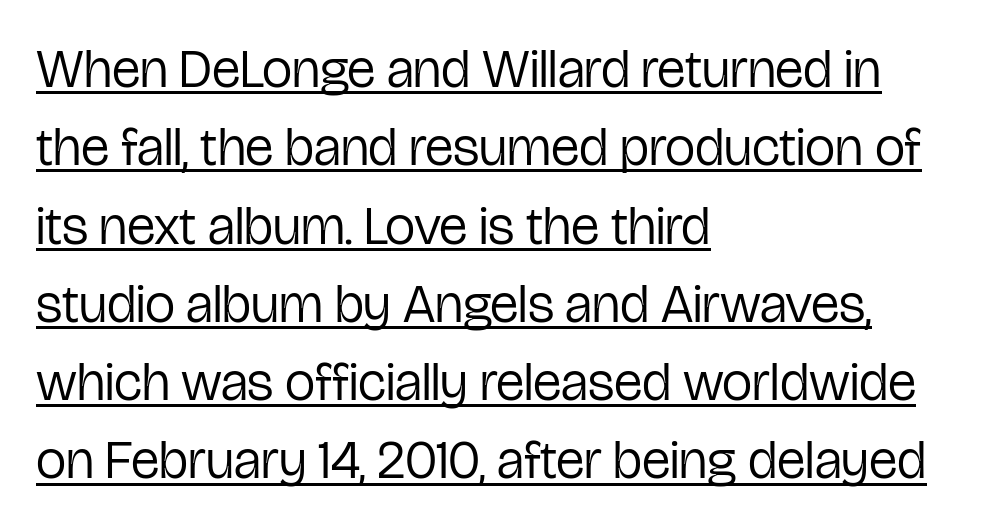
The image shows 54 px regular-weight, condensed sans-serif type, upright; set left-aligned, normal line spacing (1.45x), normal letter spacing, underlined; low stroke contrast and a medium x-height.
